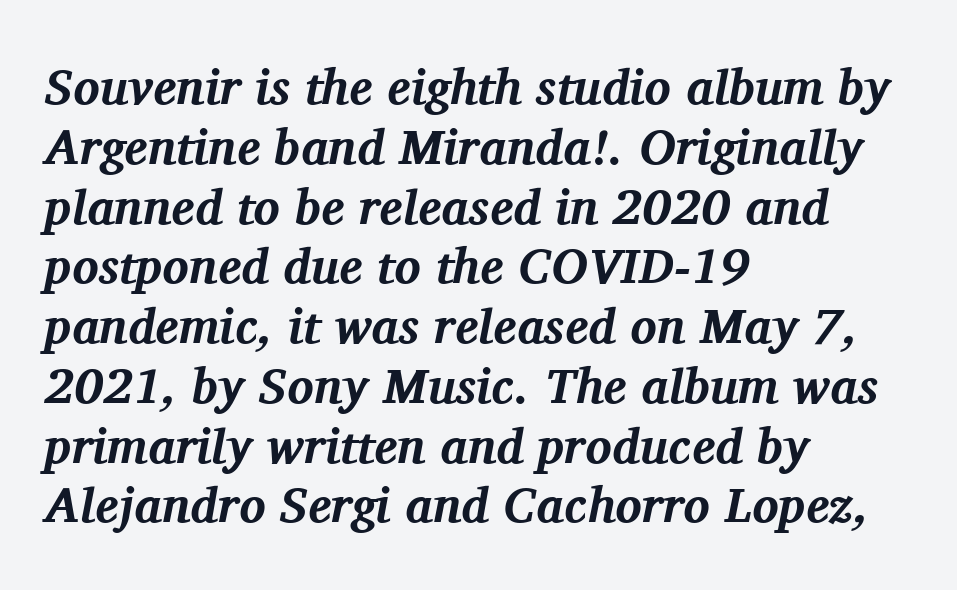
{"serif": "yes", "italic": "yes", "lean": "right", "slant_degrees": 11, "bold": "yes", "weight": "bold", "width": "normal", "stroke_contrast": "medium", "x_height": "medium", "monospaced": "no", "underline": "no", "align": "left", "line_spacing_ratio": 1.22, "letter_spacing": "normal", "letter_spacing_em": 0.0, "glyph_px": 49}
